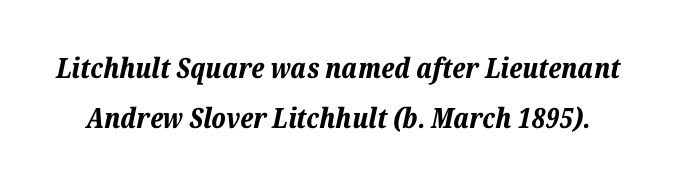
{"italic": "yes", "lean": "right", "slant_degrees": 12, "bold": "yes", "weight": "bold", "width": "normal", "stroke_contrast": "low", "x_height": "medium", "monospaced": "no", "underline": "no", "line_spacing_ratio": 1.79, "letter_spacing": "normal", "letter_spacing_em": 0.0, "glyph_px": 28}
